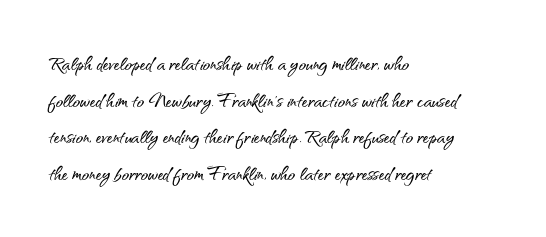
Q: Is the text italic (slanted)? A: Yes.
Q: Is the text underlined? A: No.
Q: How is the paragraph aligned? A: Left-aligned.
Q: Is the spacing between letters normal or unusually wide? A: Normal.
Q: Is the spacing between lines tight, normal or loose? A: Normal.
